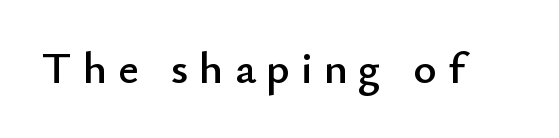
The image shows 45 px sans-serif type, upright; set unusually wide letter spacing (+0.24 em), not underlined; low stroke contrast and a small x-height.
